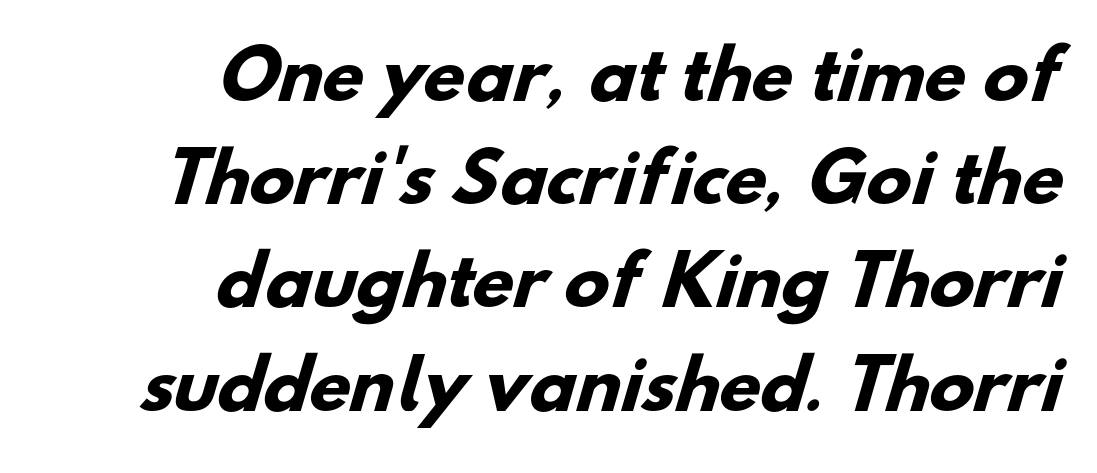
{"serif": "no", "bold": "yes", "weight": "heavy", "width": "normal", "stroke_contrast": "low", "x_height": "small", "monospaced": "no", "underline": "no", "align": "right", "line_spacing": "normal", "line_spacing_ratio": 1.54, "letter_spacing": "normal", "letter_spacing_em": 0.0, "glyph_px": 67}
